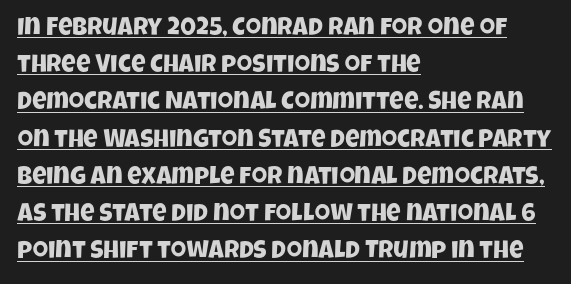
The block of text has a typical density, with ordinary space between rows. The typesetter has applied underlining to the passage shown. Each word holds together tightly as a unit, with standard inter-letter gaps. If you drew a ruler down the left edge, every line would touch it.
